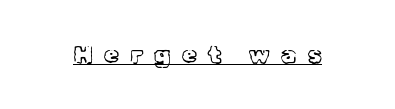
The image shows 24 px text type, upright; set unusually wide letter spacing (+0.48 em), underlined.
